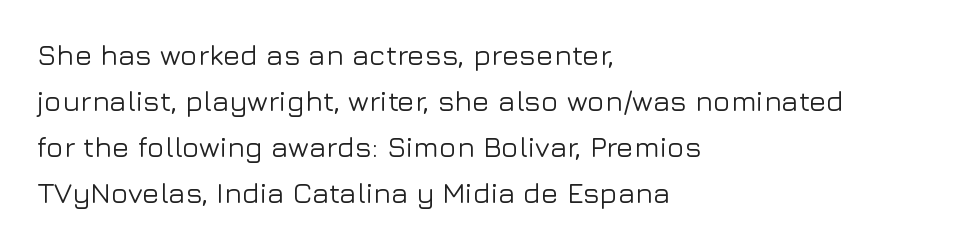
Note the varied advance widths — an 'i' is clearly narrower than an 'm'. Teacher's note: observe the even left margin — that is flush-left alignment. Students, note that the glyphs here touch the page at normal intervals. The line-height multiplier appears to be the usual default.
